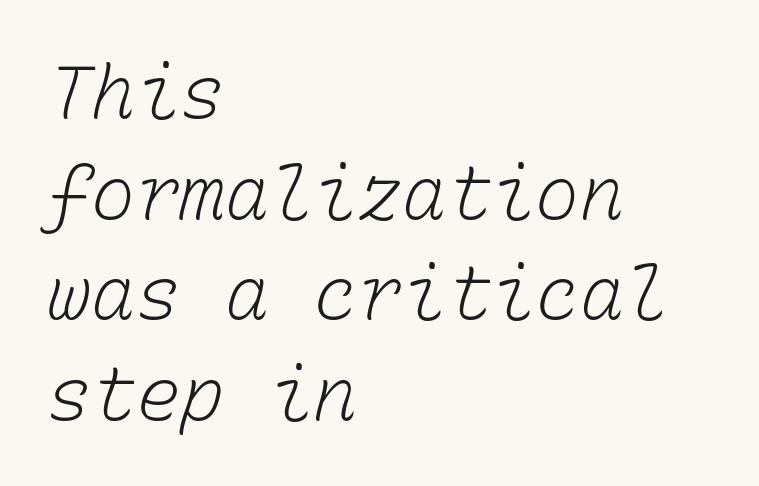
Q: Is the text bold? A: No.
Q: Is the text underlined? A: No.
Q: How is the paragraph aligned? A: Left-aligned.
Q: Is the spacing between letters normal or unusually wide? A: Normal.
Q: Is the spacing between lines tight, normal or loose? A: Normal.
Q: Width (condensed, normal, or wide)? A: Normal.
Q: Stroke contrast? A: Low.
Q: x-height? A: Medium.
Q: Monospaced? A: Yes.
